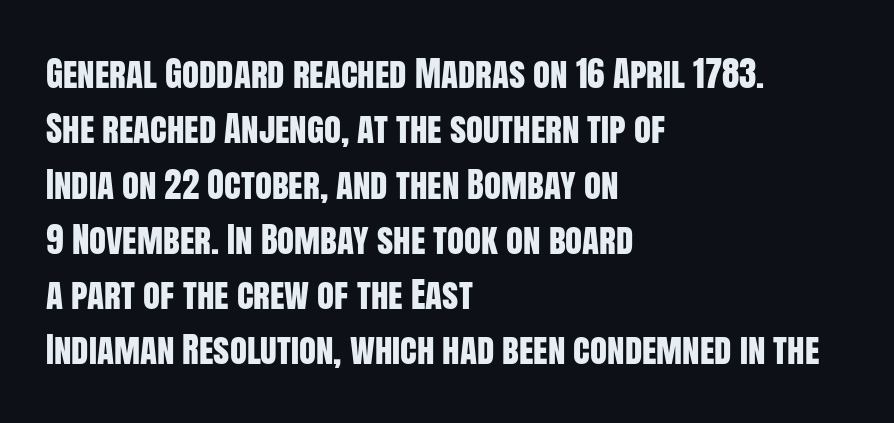
Q: Is the text italic (slanted)? A: No, it is upright.
Q: Is the typeface a serif or a sans-serif typeface? A: Sans-serif.
Q: Is the text underlined? A: No.
Q: How is the paragraph aligned? A: Left-aligned.
Q: Is the spacing between letters normal or unusually wide? A: Normal.
Q: Is the spacing between lines tight, normal or loose? A: Normal.
Q: Width (condensed, normal, or wide)? A: Condensed.
Q: Stroke contrast? A: Low.
Q: x-height? A: Large.
Q: Monospaced? A: No.
